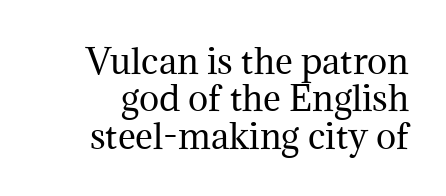
The image shows 34 px regular-weight serif type, upright; set tight line spacing (1.1x), normal letter spacing, not underlined; medium stroke contrast and a medium x-height.
